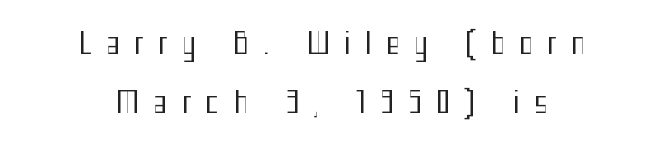
This rendering uses center alignment, leaving both contours irregular but symmetric. Compared with typical body copy, the letter spacing here is much looser. The face looks like a standard text weight, possibly lighter. Vertical strokes here are truly vertical.
